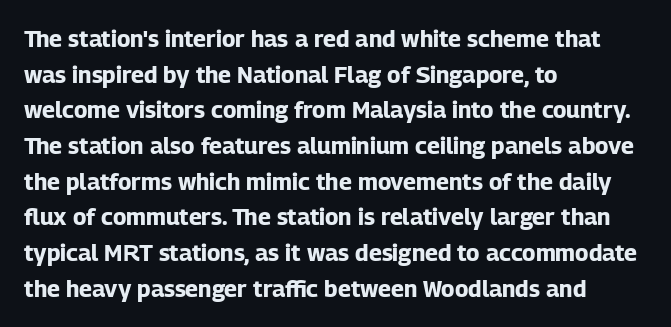
Is the block centered? No — it sits flush against the left margin. A full-strength bold gives these letters their thick strokes. The zone under the glyphs is completely vacant. This sample uses an upright cut, with every glyph sitting square on the baseline. The passage shown has conventional tracking throughout. The line-height multiplier appears to be the usual default.
